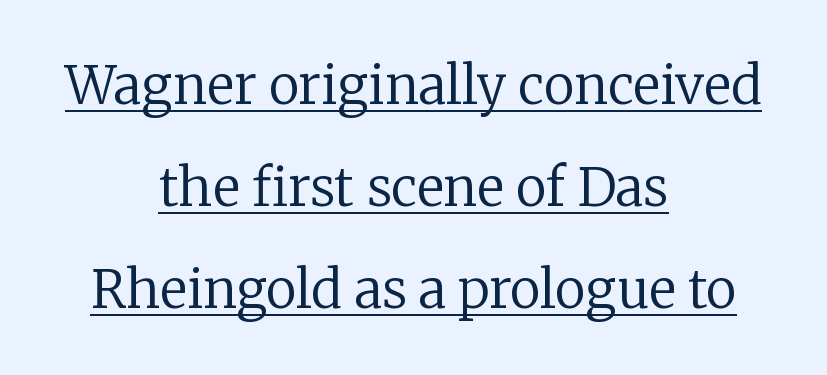
Q: Is the text bold? A: No.
Q: Is the text italic (slanted)? A: No, it is upright.
Q: Is the typeface a serif or a sans-serif typeface? A: Serif.
Q: Is the text underlined? A: Yes.
Q: How is the paragraph aligned? A: Centered.
Q: Is the spacing between letters normal or unusually wide? A: Normal.
Q: Is the spacing between lines tight, normal or loose? A: Loose.
Q: Width (condensed, normal, or wide)? A: Normal.
Q: Stroke contrast? A: Low.
Q: x-height? A: Medium.
Q: Monospaced? A: No.
